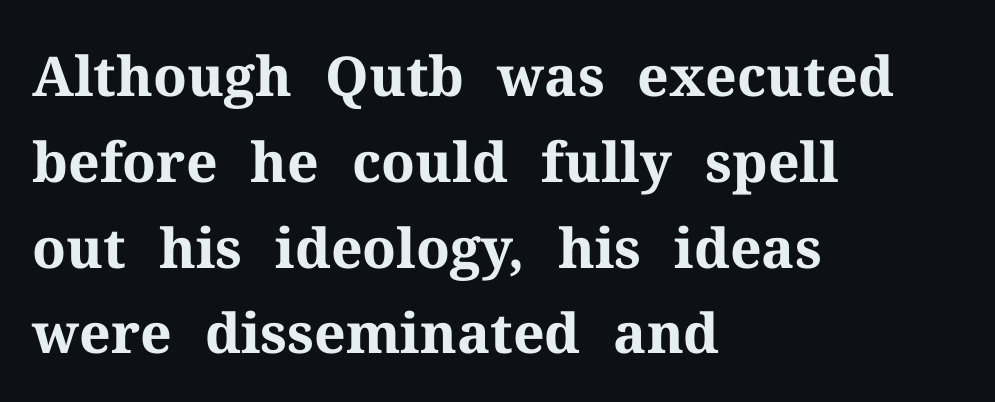
Q: Is the text bold? A: Yes.
Q: Is the text italic (slanted)? A: No, it is upright.
Q: Is the typeface a serif or a sans-serif typeface? A: Serif.
Q: Is the text underlined? A: No.
Q: How is the paragraph aligned? A: Left-aligned.
Q: Is the spacing between letters normal or unusually wide? A: Normal.
Q: Is the spacing between lines tight, normal or loose? A: Normal.
Q: Width (condensed, normal, or wide)? A: Normal.
Q: Stroke contrast? A: Medium.
Q: x-height? A: Medium.
Q: Monospaced? A: No.
